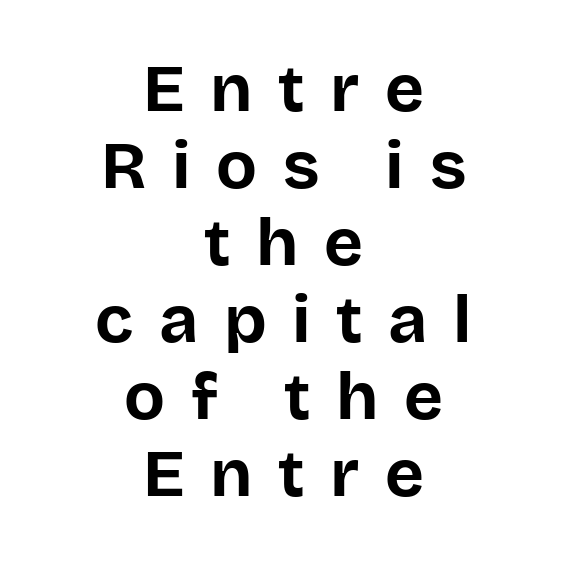
Q: Is the text bold? A: Yes.
Q: Is the text italic (slanted)? A: No, it is upright.
Q: Is the typeface a serif or a sans-serif typeface? A: Sans-serif.
Q: Is the text underlined? A: No.
Q: How is the paragraph aligned? A: Centered.
Q: Is the spacing between letters normal or unusually wide? A: Unusually wide.
Q: Is the spacing between lines tight, normal or loose? A: Tight.
Q: Width (condensed, normal, or wide)? A: Normal.
Q: Stroke contrast? A: Low.
Q: x-height? A: Large.
Q: Monospaced? A: No.
